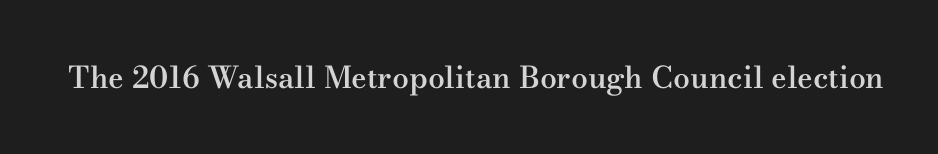
Q: Is the text bold? A: Semi-bold.
Q: Is the text italic (slanted)? A: No, it is upright.
Q: Is the typeface a serif or a sans-serif typeface? A: Serif.
Q: Is the text underlined? A: No.
Q: Is the spacing between letters normal or unusually wide? A: Normal.
Q: Width (condensed, normal, or wide)? A: Wide.
Q: Stroke contrast? A: Medium.
Q: x-height? A: Small.
Q: Monospaced? A: No.
